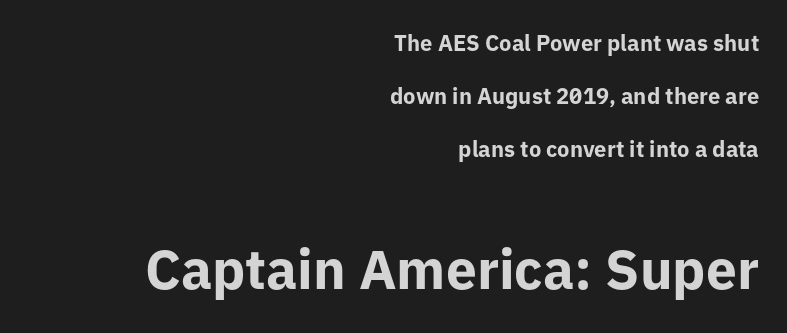
Q: Is the text bold? A: Yes.
Q: Is the text italic (slanted)? A: No, it is upright.
Q: Is the typeface a serif or a sans-serif typeface? A: Sans-serif.
Q: Is the text underlined? A: No.
Q: How is the paragraph aligned? A: Right-aligned.
Q: Is the spacing between letters normal or unusually wide? A: Normal.
Q: Is the spacing between lines tight, normal or loose? A: Loose.
Q: Which block of text is set in a larger size, the first (top) or the second (bottom)? A: The second (bottom) one.
Q: Width (condensed, normal, or wide)? A: Normal.
Q: Stroke contrast? A: Low.
Q: x-height? A: Medium.
Q: Monospaced? A: No.
